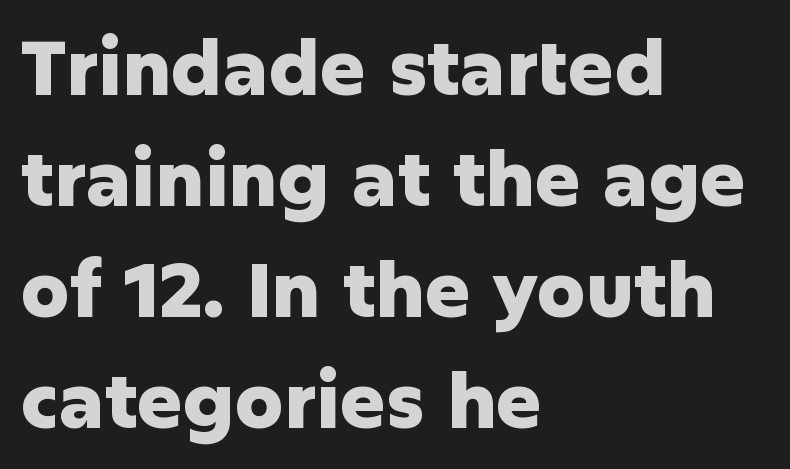
The image shows 76 px heavy sans-serif type, upright; set left-aligned, normal line spacing (1.46x), normal letter spacing, not underlined; low stroke contrast and a medium x-height.
